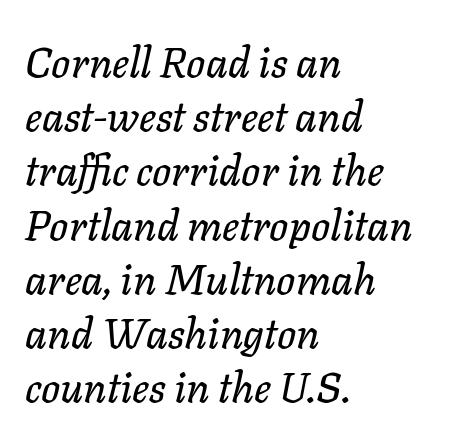
Q: Is the text italic (slanted)? A: Yes, it leans right by about 11 degrees.
Q: Is the text underlined? A: No.
Q: How is the paragraph aligned? A: Left-aligned.
Q: Is the spacing between letters normal or unusually wide? A: Normal.
Q: Is the spacing between lines tight, normal or loose? A: Normal.
Q: Width (condensed, normal, or wide)? A: Normal.
Q: Stroke contrast? A: Low.
Q: x-height? A: Medium.
Q: Monospaced? A: No.
